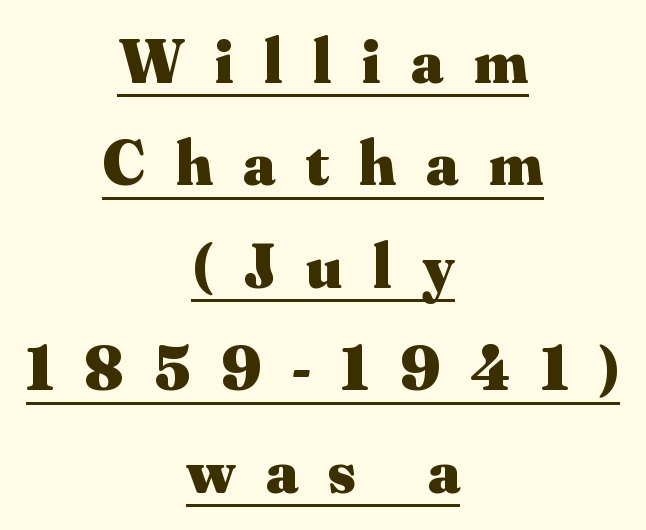
The image shows 64 px heavy serif type, upright; set centered, normal line spacing (1.6x), unusually wide letter spacing (+0.48 em), underlined; medium stroke contrast and a small x-height.
